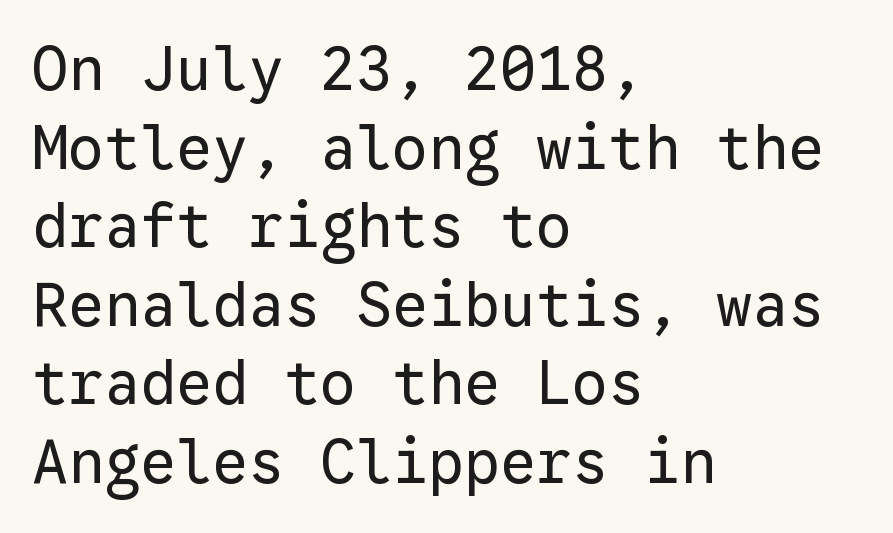
Honestly, the row spacing looks completely unremarkable. The glyphs in this specimen are sans serif. A student would call this left alignment; a typographer would say flush left, rag right. Nobody touched the tracking dial on this one.
